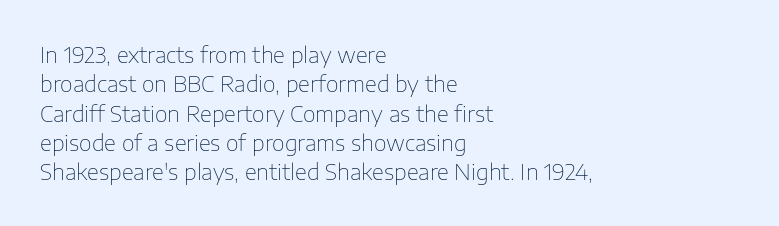
Caption: face not bold, strokes unweighted. Whoever set this chose a conventional vertical rhythm. This sample uses plain, unmodified letter spacing. The lettering stays uniformly vertical, giving the passage a roman look. Rule under the text: the space is simply empty.
